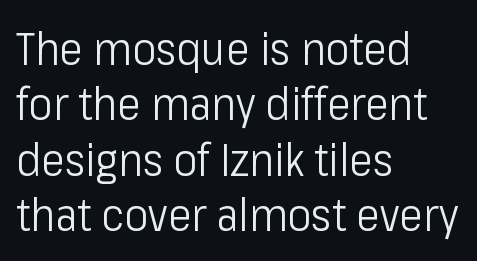
Q: Is the text bold? A: No.
Q: Is the text italic (slanted)? A: No, it is upright.
Q: Is the typeface a serif or a sans-serif typeface? A: Sans-serif.
Q: Is the text underlined? A: No.
Q: How is the paragraph aligned? A: Left-aligned.
Q: Is the spacing between letters normal or unusually wide? A: Normal.
Q: Width (condensed, normal, or wide)? A: Condensed.
Q: Stroke contrast? A: Low.
Q: x-height? A: Medium.
Q: Monospaced? A: No.
